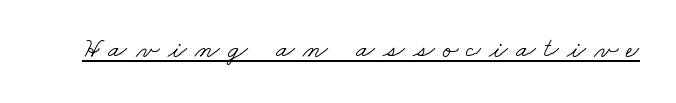
Weight: in the light-to-regular range. Tracking value appears strongly positive — letters spread wide. The passage shown is typed in a proportional face where columns would drift. This sample uses a serif face. A baseline rule has been typeset under these characters.
